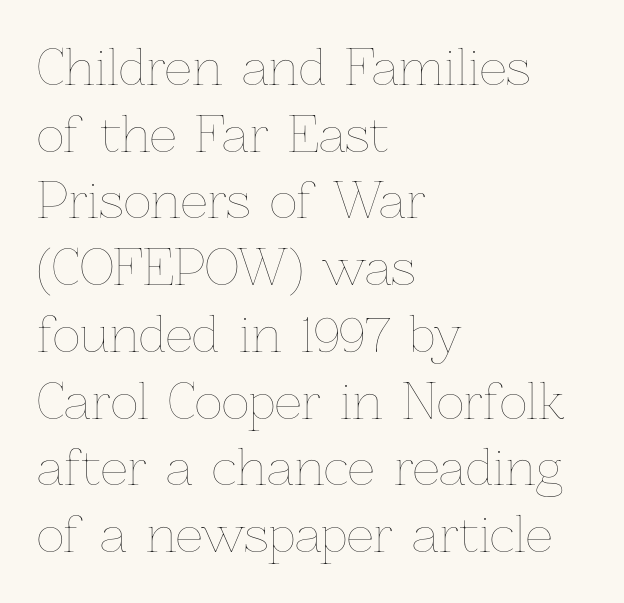
Spacing verdict: proportional, widths tailored to each character. Letters rest on an invisible, unmarked baseline. Students, observe: this is what conventionally led text looks like. The font sits on the lighter half of the weight spectrum, regular included. Tracking value appears to be zero — textbook default spacing. Short and long lines alike share a common starting point at left.
